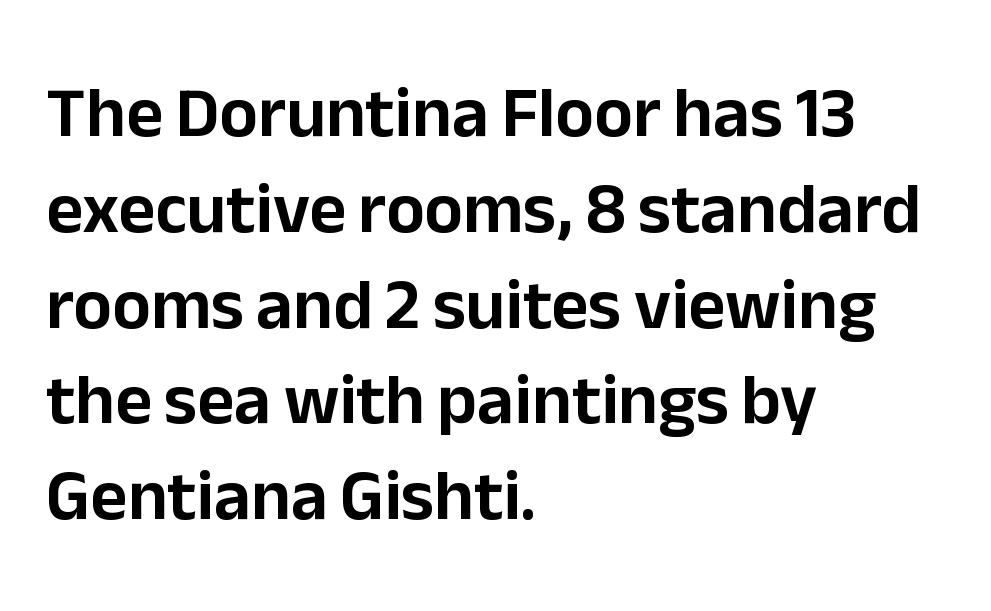
{"serif": "no", "italic": "no", "width": "normal", "stroke_contrast": "low", "x_height": "medium", "monospaced": "no", "underline": "no", "align": "left", "line_spacing": "normal", "line_spacing_ratio": 1.33, "letter_spacing": "normal", "letter_spacing_em": 0.0, "glyph_px": 72}
